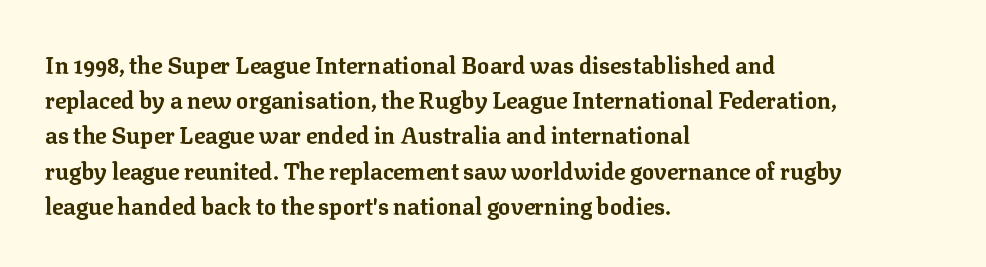
{"italic": "no", "bold": "yes", "underline": "no", "align": "left", "line_spacing": "normal", "line_spacing_ratio": 1.53, "letter_spacing": "normal", "letter_spacing_em": 0.0, "glyph_px": 23}
